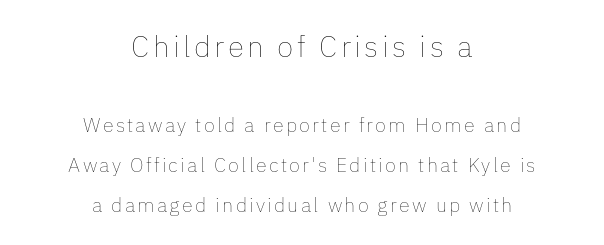
Q: Is the text bold? A: No.
Q: Is the text italic (slanted)? A: No, it is upright.
Q: Is the text underlined? A: No.
Q: How is the paragraph aligned? A: Centered.
Q: Is the spacing between lines tight, normal or loose? A: Loose.
Q: Which block of text is set in a larger size, the first (top) or the second (bottom)? A: The first (top) one.
Q: Width (condensed, normal, or wide)? A: Normal.
Q: Stroke contrast? A: Low.
Q: x-height? A: Medium.
Q: Monospaced? A: No.
